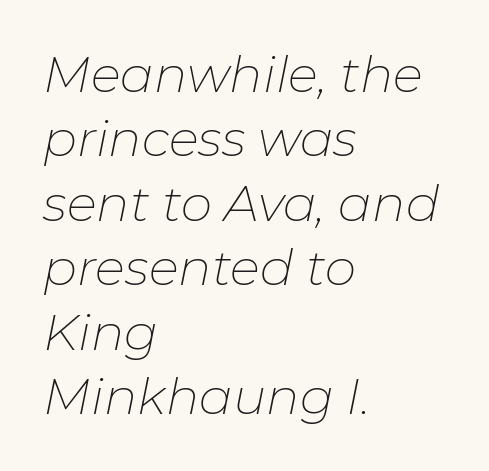
Q: Is the text bold? A: No.
Q: Is the text italic (slanted)? A: Yes, it leans right by about 11 degrees.
Q: Is the text underlined? A: No.
Q: How is the paragraph aligned? A: Left-aligned.
Q: Is the spacing between letters normal or unusually wide? A: Normal.
Q: Is the spacing between lines tight, normal or loose? A: Normal.
Q: Width (condensed, normal, or wide)? A: Normal.
Q: Stroke contrast? A: Low.
Q: x-height? A: Medium.
Q: Monospaced? A: No.
